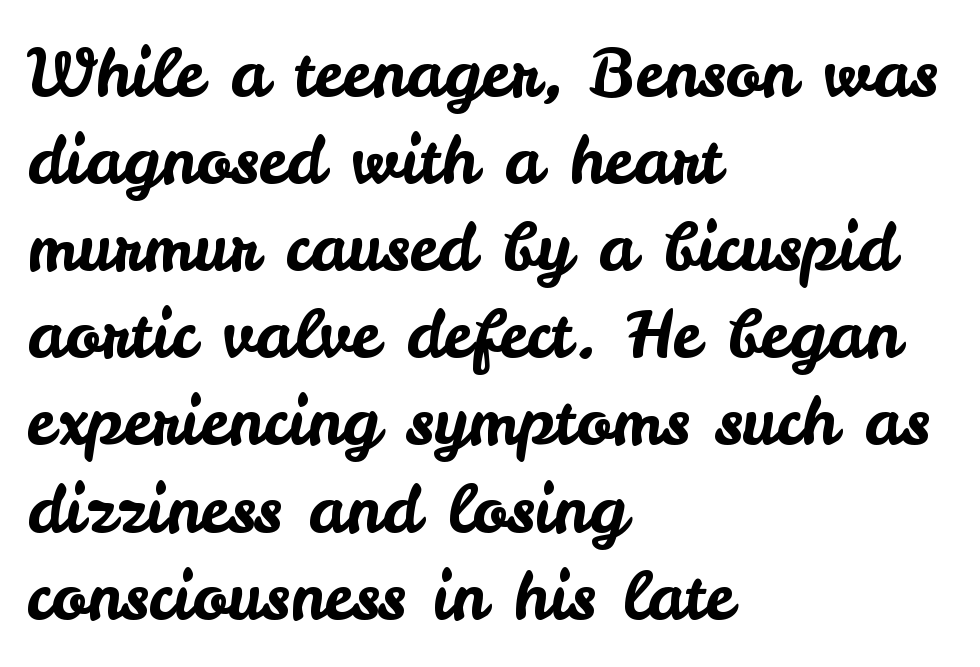
Q: Is the text italic (slanted)? A: Yes.
Q: Is the typeface a serif or a sans-serif typeface? A: Sans-serif.
Q: Is the text underlined? A: No.
Q: How is the paragraph aligned? A: Left-aligned.
Q: Is the spacing between letters normal or unusually wide? A: Normal.
Q: Is the spacing between lines tight, normal or loose? A: Normal.
Q: Width (condensed, normal, or wide)? A: Normal.
Q: Stroke contrast? A: Low.
Q: x-height? A: Small.
Q: Monospaced? A: No.
